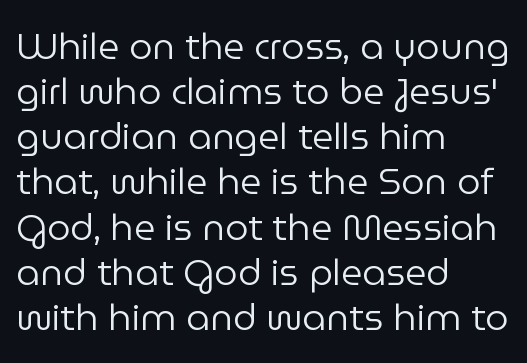
The passage shown is typed in a proportional face where columns would drift. Stems and bowls with no extra thickness — not bold. The letters stand upright; this is a roman face. Nope, no serifs anywhere on these letters. The setting favours the left margin, as ordinary paragraphs usually do. Just letters on the line, the space beneath them empty.
